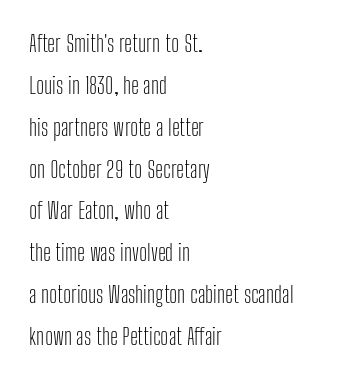
Q: Is the text bold? A: No.
Q: Is the text italic (slanted)? A: No, it is upright.
Q: Is the text underlined? A: No.
Q: How is the paragraph aligned? A: Left-aligned.
Q: Is the spacing between letters normal or unusually wide? A: Normal.
